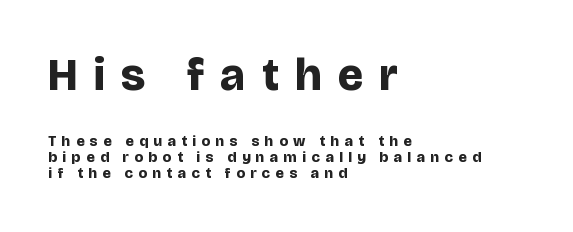
The image shows 45 px bold sans-serif type, upright; set left-aligned, tight line spacing (1.07x), unusually wide letter spacing (+0.36 em), not underlined; the first (top) block is 3.0x larger; low stroke contrast and a large x-height.
